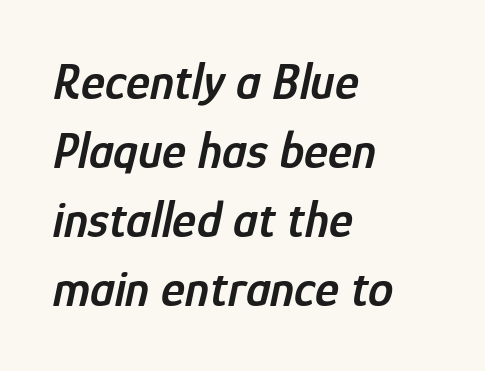
The image shows 51 px semibold, condensed type, italic (leaning right); set left-aligned, normal line spacing (1.35x), normal letter spacing, not underlined; low stroke contrast and a medium x-height.
